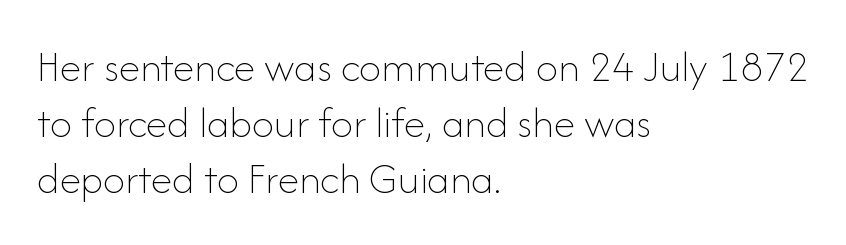
{"italic": "no", "bold": "no", "weight": "thin", "width": "normal", "stroke_contrast": "low", "x_height": "small", "monospaced": "no", "underline": "no", "align": "left", "line_spacing": "normal", "line_spacing_ratio": 1.27, "letter_spacing": "normal", "letter_spacing_em": 0.0, "glyph_px": 44}
